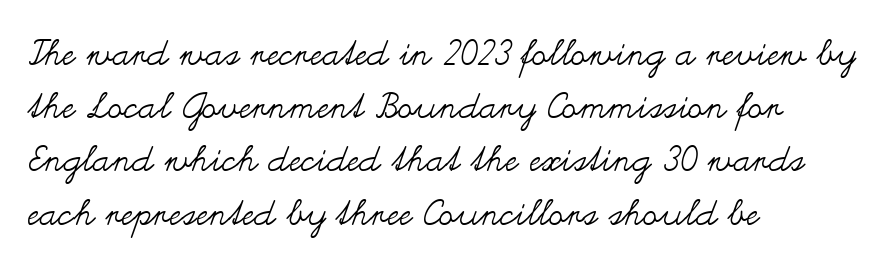
The image shows 35 px regular-weight, wide type; set left-aligned, normal line spacing (1.52x), normal letter spacing, not underlined; medium stroke contrast and a small x-height.
